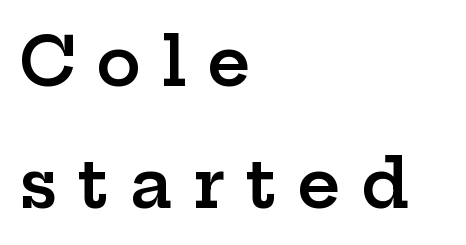
{"serif": "yes", "italic": "no", "bold": "semi", "weight": "semibold", "width": "wide", "stroke_contrast": "low", "x_height": "medium", "monospaced": "no", "underline": "no", "align": "left", "line_spacing_ratio": 1.82, "letter_spacing": "wide", "letter_spacing_em": 0.31, "glyph_px": 67}
